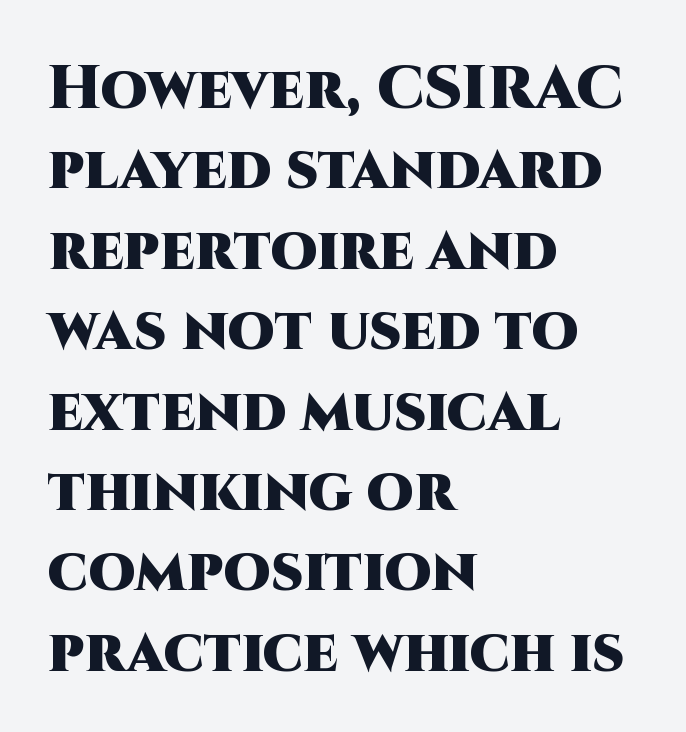
Q: Is the text bold? A: Yes.
Q: Is the text italic (slanted)? A: No, it is upright.
Q: Is the typeface a serif or a sans-serif typeface? A: Sans-serif.
Q: Is the text underlined? A: No.
Q: How is the paragraph aligned? A: Left-aligned.
Q: Is the spacing between letters normal or unusually wide? A: Normal.
Q: Is the spacing between lines tight, normal or loose? A: Normal.
Q: Width (condensed, normal, or wide)? A: Normal.
Q: Stroke contrast? A: High.
Q: x-height? A: Large.
Q: Monospaced? A: No.
